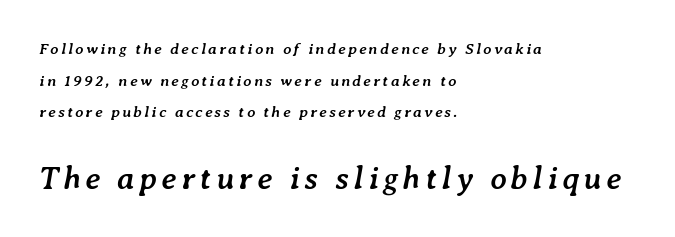
{"italic": "yes", "lean": "right", "slant_degrees": 7, "bold": "yes", "weight": "semibold", "width": "normal", "stroke_contrast": "low", "x_height": "medium", "monospaced": "no", "underline": "no", "align": "left", "line_spacing": "loose", "line_spacing_ratio": 1.97, "larger_block": "second", "size_ratio": 2.0, "glyph_px": 32}
